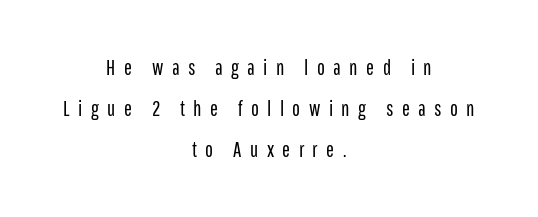
{"italic": "no", "bold": "no", "underline": "no", "align": "center", "line_spacing": "loose", "line_spacing_ratio": 1.96, "letter_spacing": "wide", "letter_spacing_em": 0.4, "glyph_px": 21}
